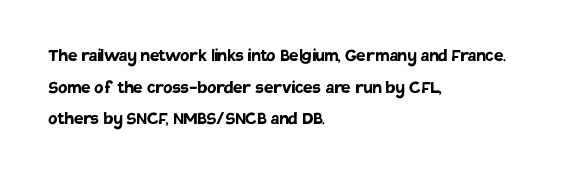
Q: Is the text bold? A: Yes.
Q: Is the text italic (slanted)? A: No, it is upright.
Q: Is the text underlined? A: No.
Q: How is the paragraph aligned? A: Left-aligned.
Q: Is the spacing between letters normal or unusually wide? A: Normal.
Q: Is the spacing between lines tight, normal or loose? A: Normal.
